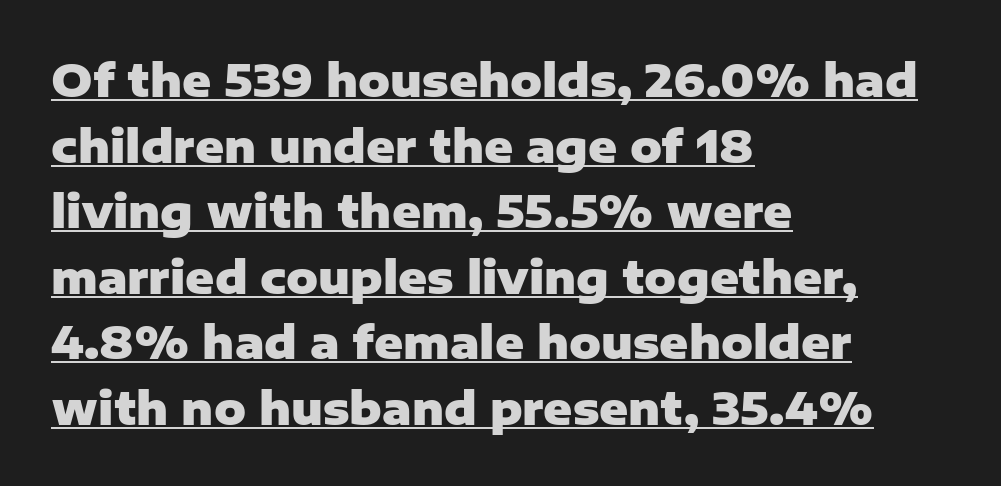
The image shows 44 px heavy sans-serif type, upright; set left-aligned, normal line spacing (1.49x), normal letter spacing, underlined; low stroke contrast and a medium x-height.
